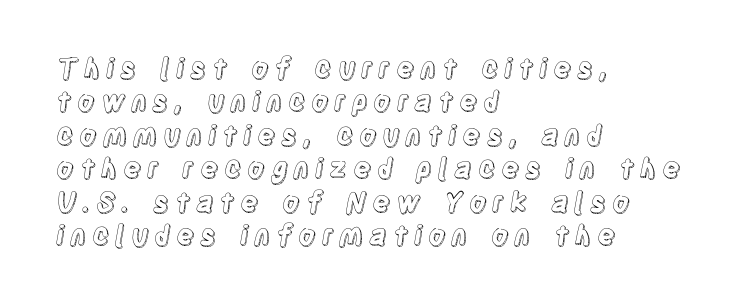
Q: Is the text italic (slanted)? A: Yes.
Q: Is the text underlined? A: No.
Q: How is the paragraph aligned? A: Left-aligned.
Q: Is the spacing between letters normal or unusually wide? A: Unusually wide.
